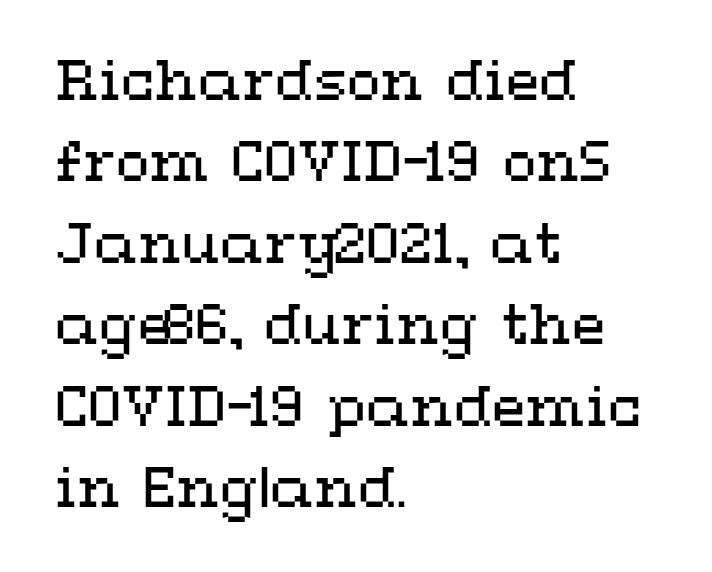
Q: Is the text bold? A: No.
Q: Is the text italic (slanted)? A: No, it is upright.
Q: Is the text underlined? A: No.
Q: How is the paragraph aligned? A: Left-aligned.
Q: Is the spacing between letters normal or unusually wide? A: Normal.
Q: Is the spacing between lines tight, normal or loose? A: Normal.
Q: Width (condensed, normal, or wide)? A: Wide.
Q: Stroke contrast? A: Medium.
Q: x-height? A: Medium.
Q: Monospaced? A: No.
